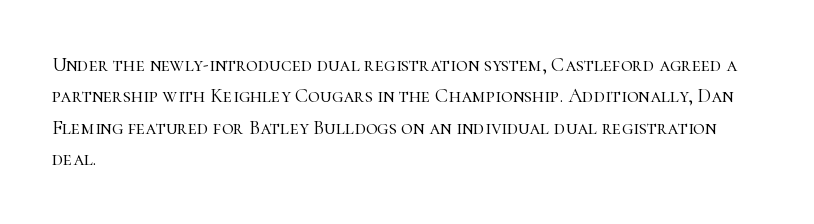
Q: Is the text bold? A: No.
Q: Is the text italic (slanted)? A: No, it is upright.
Q: Is the text underlined? A: No.
Q: How is the paragraph aligned? A: Left-aligned.
Q: Is the spacing between letters normal or unusually wide? A: Normal.
Q: Is the spacing between lines tight, normal or loose? A: Normal.
